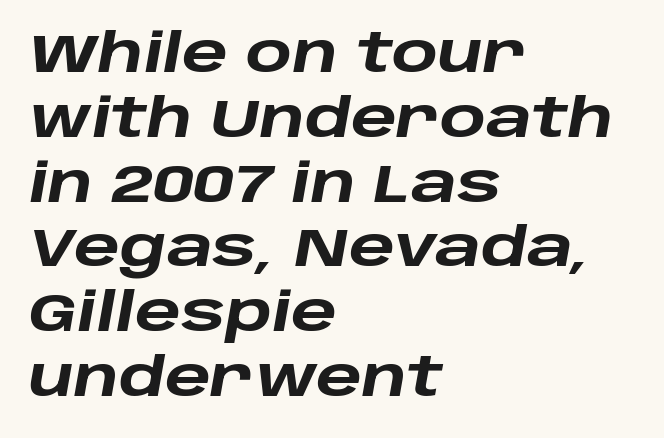
These lines carry a lot of weight — the face is fully bold. Compared with ordinary roman type, these characters are visibly tilted. In terms of letterspacing, this is plain default setting. Do the characters align in a grid? No, the font is proportional. Layout note: lines flush left. Any mark beneath the type? The region is blank.
